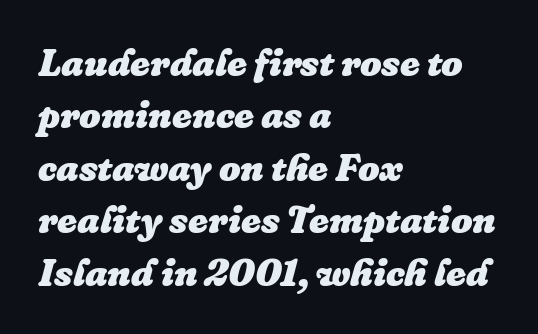
{"italic": "yes", "lean": "right", "slant_degrees": 16, "bold": "yes", "weight": "heavy", "width": "normal", "stroke_contrast": "low", "x_height": "medium", "monospaced": "no", "underline": "no", "align": "left", "line_spacing": "normal", "line_spacing_ratio": 1.38, "letter_spacing": "normal", "letter_spacing_em": 0.0, "glyph_px": 38}
